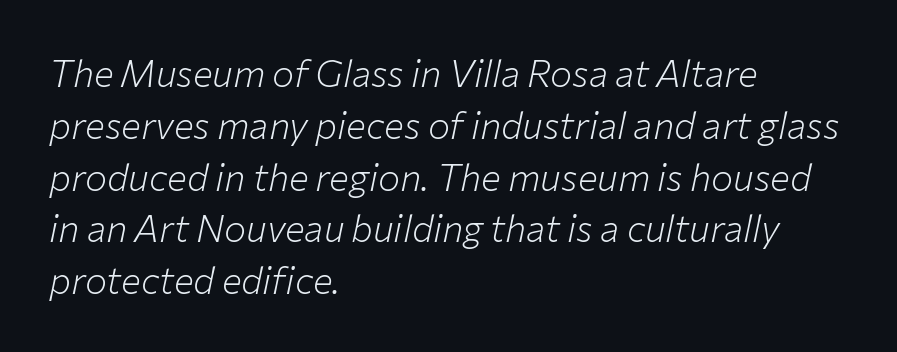
Do the characters align in a grid? No, the font is proportional. The font sits on the lighter half of the weight spectrum, regular included. Is the block centered? No — it sits flush against the left margin. The font's italic variant was chosen for this text. Letters rest on an invisible, unmarked baseline. Short note: letters normally spaced.
